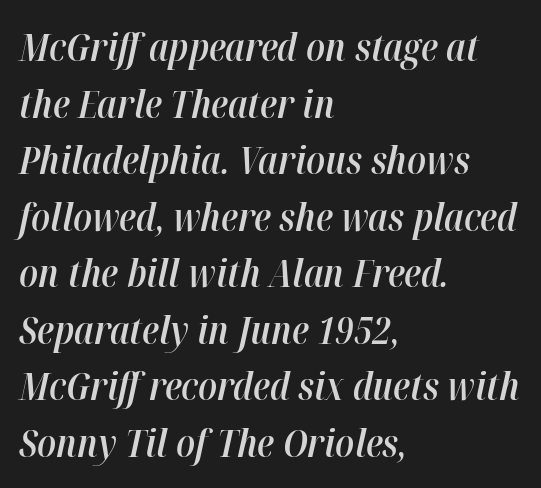
Q: Is the text bold? A: Semi-bold.
Q: Is the text italic (slanted)? A: Yes, it leans right by about 12 degrees.
Q: Is the text underlined? A: No.
Q: How is the paragraph aligned? A: Left-aligned.
Q: Is the spacing between letters normal or unusually wide? A: Normal.
Q: Is the spacing between lines tight, normal or loose? A: Normal.
Q: Width (condensed, normal, or wide)? A: Condensed.
Q: Stroke contrast? A: High.
Q: x-height? A: Medium.
Q: Monospaced? A: No.
